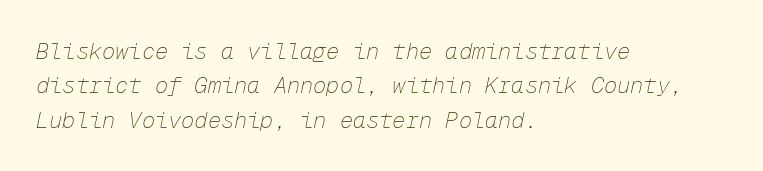
The image shows 22 px text type, italic (leaning right); set left-aligned, normal line spacing (1.56x), normal letter spacing, not underlined.
